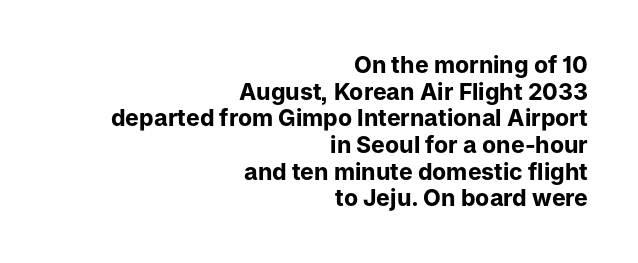
The image shows 23 px bold type, upright; set right-aligned, line spacing 1.16x, normal letter spacing, not underlined.
